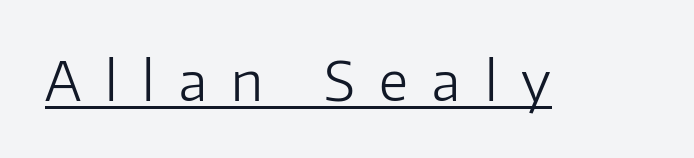
Q: Is the text bold? A: No.
Q: Is the text italic (slanted)? A: No, it is upright.
Q: Is the typeface a serif or a sans-serif typeface? A: Sans-serif.
Q: Is the text underlined? A: Yes.
Q: Is the spacing between letters normal or unusually wide? A: Unusually wide.
Q: Width (condensed, normal, or wide)? A: Normal.
Q: Stroke contrast? A: Low.
Q: x-height? A: Medium.
Q: Monospaced? A: No.
